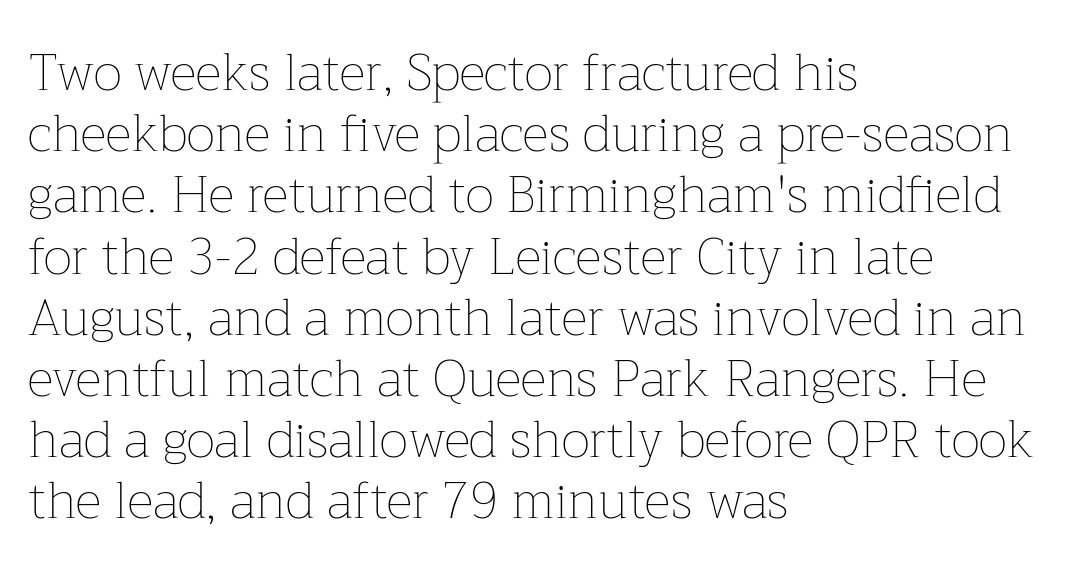
Italic: no, the glyphs are upright roman. This rendering leaves character spacing at its baseline value. Is this a fixed-width face? No — the glyphs have proportional, varying widths. Teacher's note: observe the even left margin — that is flush-left alignment. The passage shown is not underscored anywhere. The strokes carry an ordinary text weight at most.
